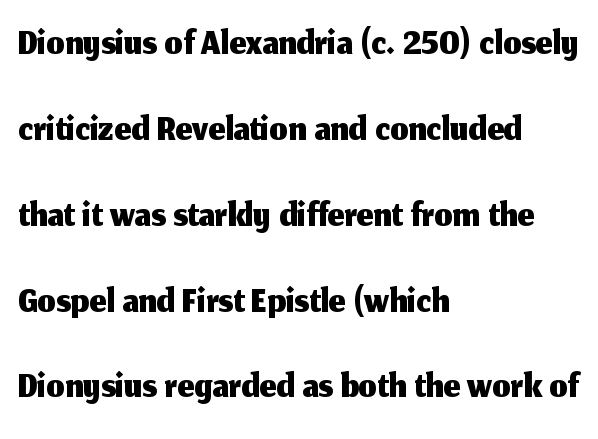
The lettering stays uniformly vertical, giving the passage a roman look. Typeset ragged right — the left edge is the straight one. A typesetter would call this proportional, since set widths differ per character. The rendering uses a moderate line-height, typical for paragraphs. Classification — sans serif.
